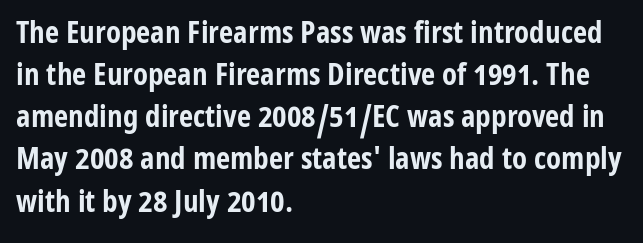
The image shows 31 px bold, condensed sans-serif type, upright; set left-aligned, normal line spacing (1.36x), normal letter spacing, not underlined; low stroke contrast and a medium x-height.
